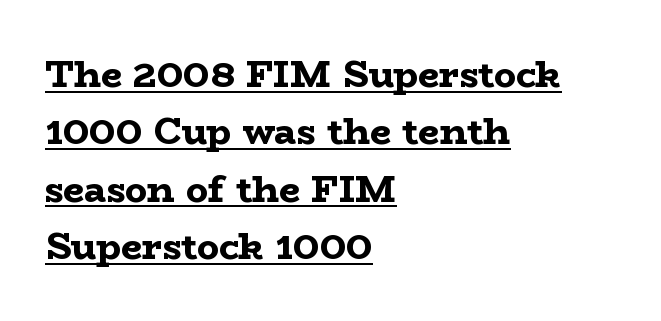
You can tell it's not italic because the verticals are truly vertical. These lines carry a lot of weight — the face is fully bold. Short and long lines alike share a common starting point at left. A typesetter would call this proportional, since set widths differ per character. There is no visible air inserted between adjacent glyphs.
